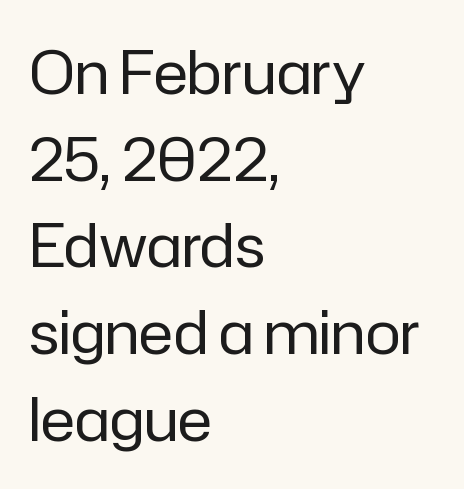
Casual observation: everything's shoved over to the left. The designer left line spacing at the default. The font is comparable to plain body text, perhaps lighter. What kind of face is this? One without serifs — a sans.
